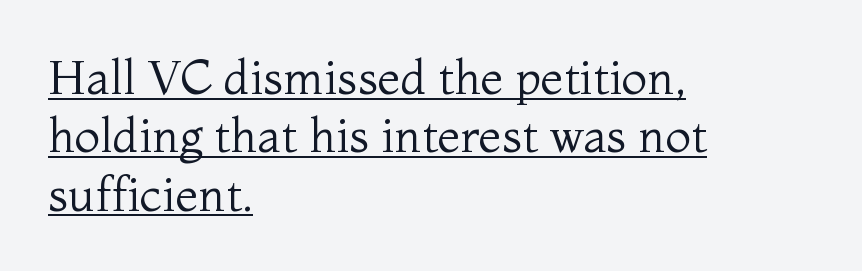
No extra tracking has been applied to these lines. The passage shown is typed in a proportional face where columns would drift. Letterform terminals end in serifs throughout the passage. Stems here are at most as thick as an everyday book face. Notice how the passage keeps a crisp vertical edge on the left only.
